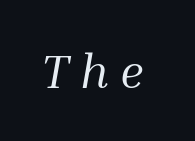
The image shows 47 px regular-weight serif type, italic (leaning right); set unusually wide letter spacing (+0.24 em), not underlined; medium stroke contrast and a medium x-height.
